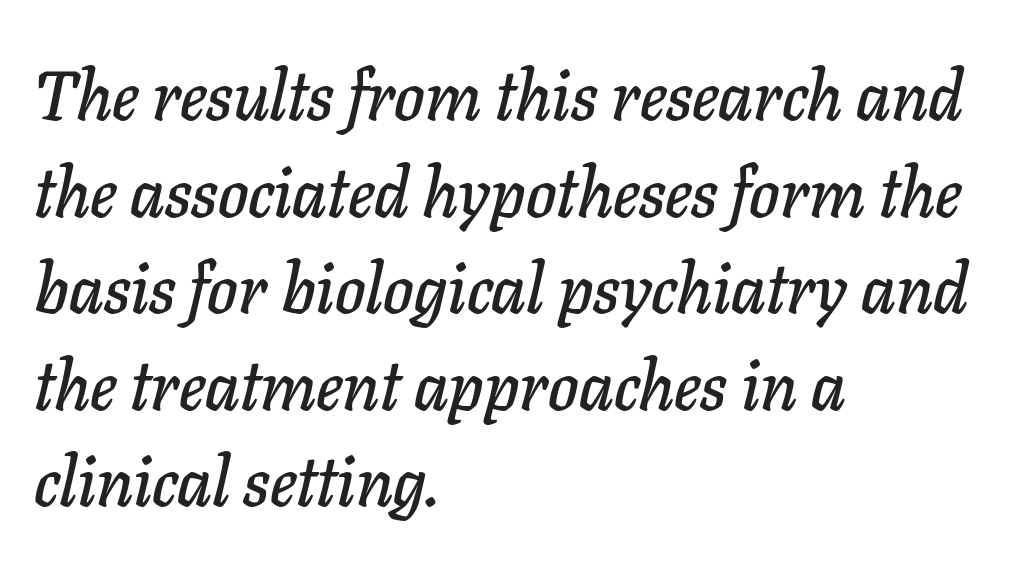
The rendering uses natural spacing where letterforms have individual widths. The glyphs look as if they've been sheared to an angle. The space beneath each line is pristine and unruled. Where is the straight margin? On the left. The passage shown stacks its lines at a standard gap. Each word holds together tightly as a unit, with standard inter-letter gaps.
